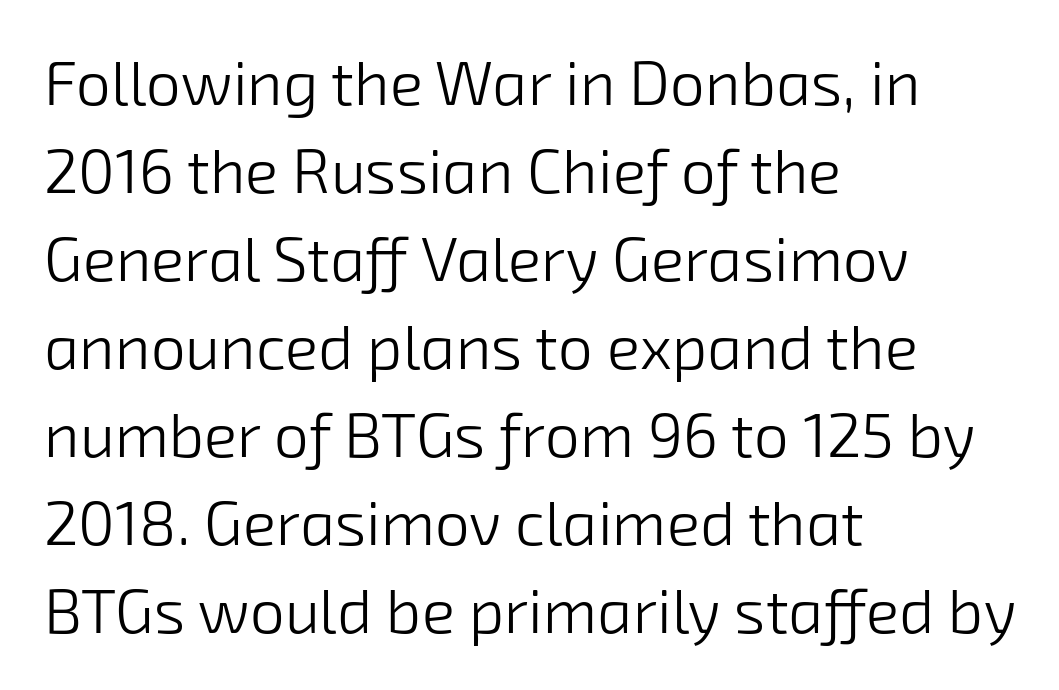
Q: Is the text bold? A: No.
Q: Is the typeface a serif or a sans-serif typeface? A: Sans-serif.
Q: Is the text underlined? A: No.
Q: How is the paragraph aligned? A: Left-aligned.
Q: Is the spacing between letters normal or unusually wide? A: Normal.
Q: Is the spacing between lines tight, normal or loose? A: Normal.
Q: Width (condensed, normal, or wide)? A: Normal.
Q: Stroke contrast? A: Low.
Q: x-height? A: Medium.
Q: Monospaced? A: No.
